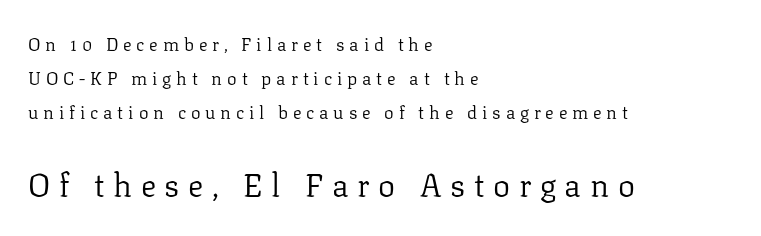
No extra ink here — the face is not bold. Here the designer chose a conventional face with non-uniform glyph widths. Scale increases going downward across the two blocks. A bare baseline throughout the passage. Regarding leading, the lines here are spaced well apart.
